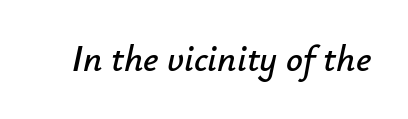
{"italic": "yes", "lean": "right", "slant_degrees": 12, "width": "normal", "stroke_contrast": "low", "x_height": "small", "monospaced": "no", "underline": "no", "letter_spacing": "normal", "letter_spacing_em": 0.0, "glyph_px": 37}
